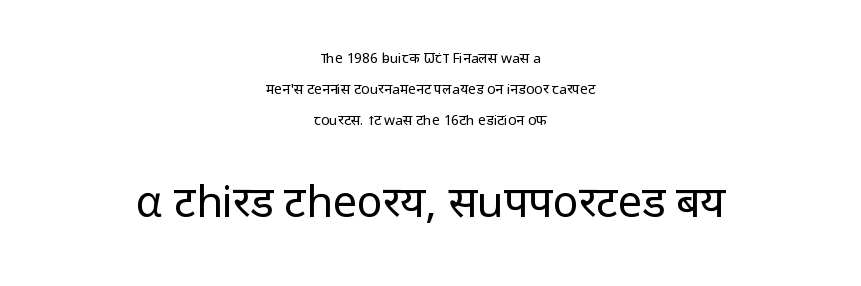
The image shows 43 px regular-weight sans-serif type, upright; set centered, loose line spacing (2.23x), normal letter spacing, not underlined; the second (bottom) block is 3.07x larger; low stroke contrast and a medium x-height.
